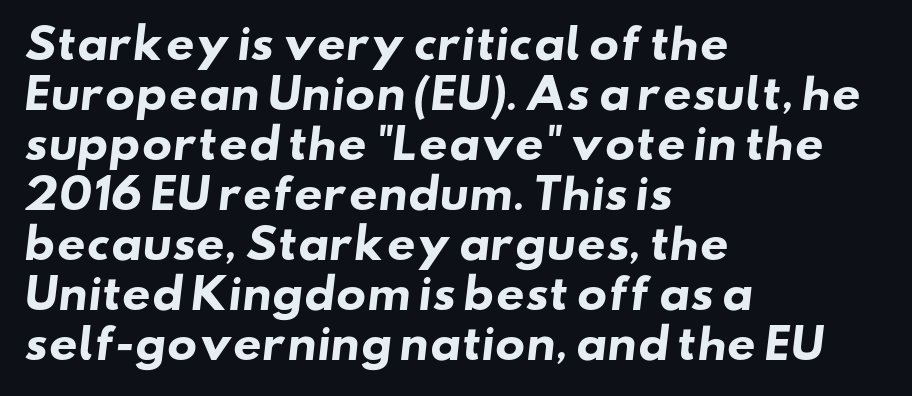
Casual observation: everything's shoved over to the left. The font family rendered here belongs to the sans-serif group. The block of text has a typical density, with ordinary space between rows. Rule under the text: the space is simply empty. Varying glyph widths throughout — classic text-font behaviour. These lines keep a tight, regular rhythm from letter to letter.
